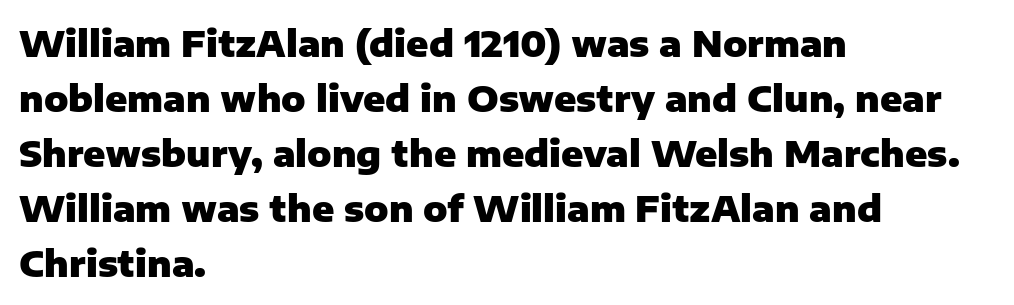
It's the straight-up-and-down kind of type. The rag falls on the right side of this text block. The passage shown stacks its lines at a standard gap. Varying glyph widths throughout — classic text-font behaviour. Letterform terminals end flat and unadorned throughout the passage. The face used here is rendered with its standard letterfit.
